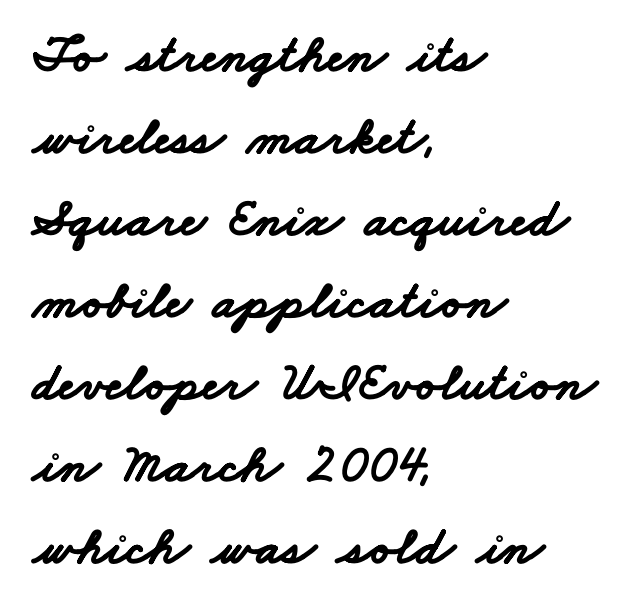
{"serif": "no", "bold": "yes", "weight": "bold", "width": "wide", "stroke_contrast": "low", "x_height": "small", "monospaced": "no", "underline": "no", "align": "left", "line_spacing": "normal", "line_spacing_ratio": 1.52, "letter_spacing": "normal", "letter_spacing_em": 0.0, "glyph_px": 54}
